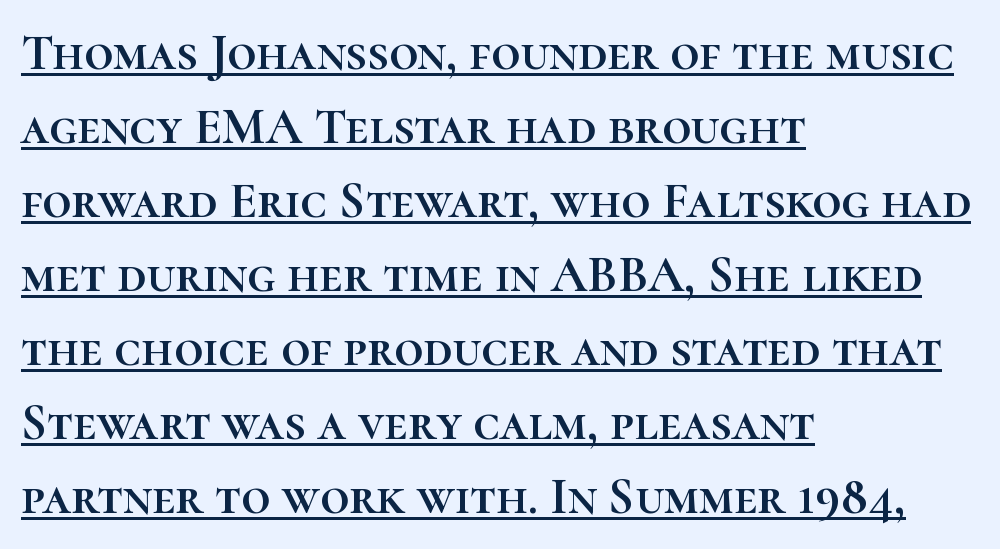
All the whitespace from short lines collects on the right. Students, observe the line beneath the letters — that is underlining. Looks like regular typesetting: each glyph gets only the width it needs. Baseline-to-baseline distance is the conventional proportion of letter height. How are the letters spaced? Ordinarily, with no added tracking. A roman cut, with each character standing at attention.
